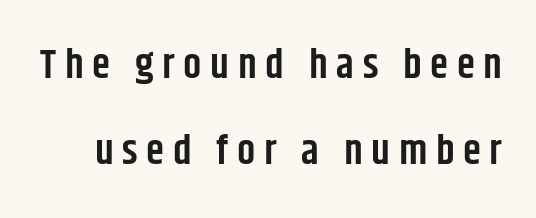
Q: Is the text bold? A: Semi-bold.
Q: Is the text italic (slanted)? A: No, it is upright.
Q: Is the typeface a serif or a sans-serif typeface? A: Sans-serif.
Q: Is the text underlined? A: No.
Q: Is the spacing between letters normal or unusually wide? A: Unusually wide.
Q: Is the spacing between lines tight, normal or loose? A: Loose.
Q: Width (condensed, normal, or wide)? A: Condensed.
Q: Stroke contrast? A: Low.
Q: x-height? A: Large.
Q: Monospaced? A: No.
